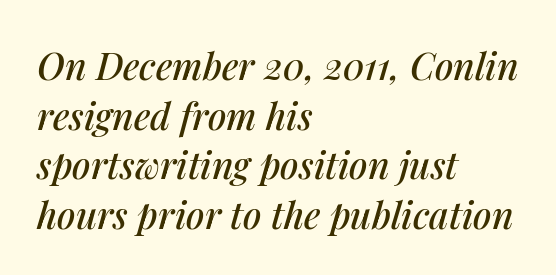
Q: Is the text italic (slanted)? A: Yes, it leans right by about 14 degrees.
Q: Is the text underlined? A: No.
Q: How is the paragraph aligned? A: Left-aligned.
Q: Is the spacing between letters normal or unusually wide? A: Normal.
Q: Is the spacing between lines tight, normal or loose? A: Normal.
Q: Width (condensed, normal, or wide)? A: Normal.
Q: Stroke contrast? A: Medium.
Q: x-height? A: Medium.
Q: Monospaced? A: No.
